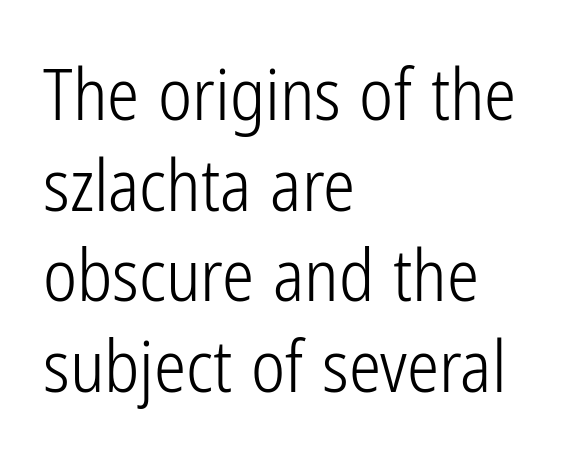
Q: Is the text bold? A: No.
Q: Is the text italic (slanted)? A: No, it is upright.
Q: Is the typeface a serif or a sans-serif typeface? A: Sans-serif.
Q: Is the text underlined? A: No.
Q: How is the paragraph aligned? A: Left-aligned.
Q: Is the spacing between letters normal or unusually wide? A: Normal.
Q: Is the spacing between lines tight, normal or loose? A: Normal.
Q: Width (condensed, normal, or wide)? A: Condensed.
Q: Stroke contrast? A: Low.
Q: x-height? A: Medium.
Q: Monospaced? A: No.
